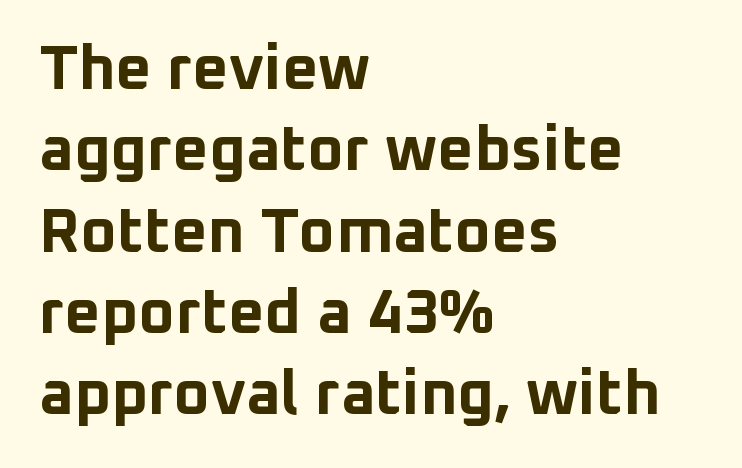
{"serif": "no", "italic": "no", "bold": "yes", "weight": "bold", "width": "normal", "stroke_contrast": "low", "x_height": "medium", "monospaced": "no", "underline": "no", "align": "left", "line_spacing": "normal", "line_spacing_ratio": 1.29, "letter_spacing": "normal", "letter_spacing_em": 0.0, "glyph_px": 63}
